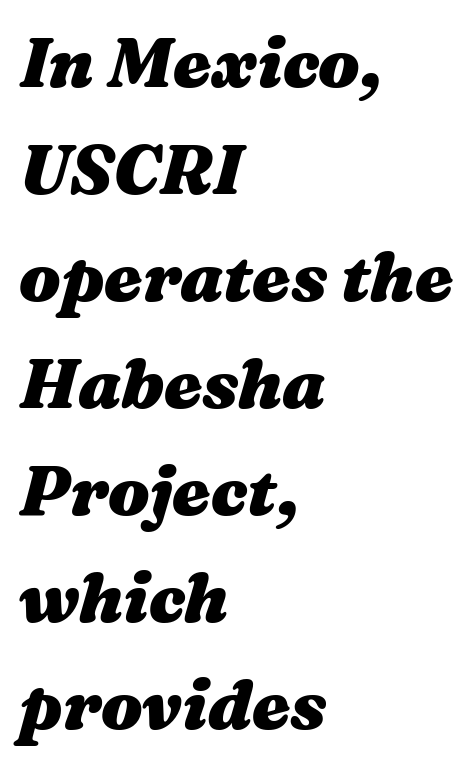
{"italic": "yes", "lean": "right", "slant_degrees": 16, "bold": "yes", "weight": "heavy", "width": "wide", "stroke_contrast": "medium", "x_height": "medium", "monospaced": "no", "underline": "no", "align": "left", "line_spacing": "normal", "line_spacing_ratio": 1.55, "letter_spacing": "normal", "letter_spacing_em": 0.0, "glyph_px": 69}
